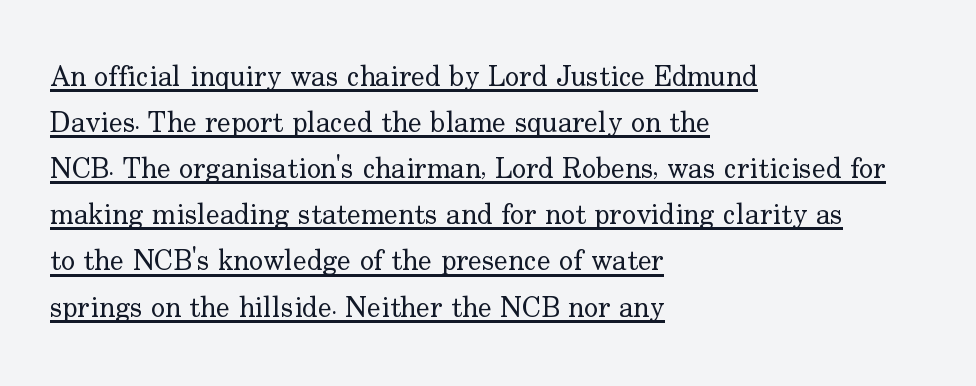
Q: Is the text bold? A: No.
Q: Is the text italic (slanted)? A: No, it is upright.
Q: Is the typeface a serif or a sans-serif typeface? A: Serif.
Q: Is the text underlined? A: Yes.
Q: How is the paragraph aligned? A: Left-aligned.
Q: Is the spacing between letters normal or unusually wide? A: Normal.
Q: Is the spacing between lines tight, normal or loose? A: Normal.
Q: Width (condensed, normal, or wide)? A: Normal.
Q: Stroke contrast? A: Low.
Q: x-height? A: Small.
Q: Monospaced? A: No.
